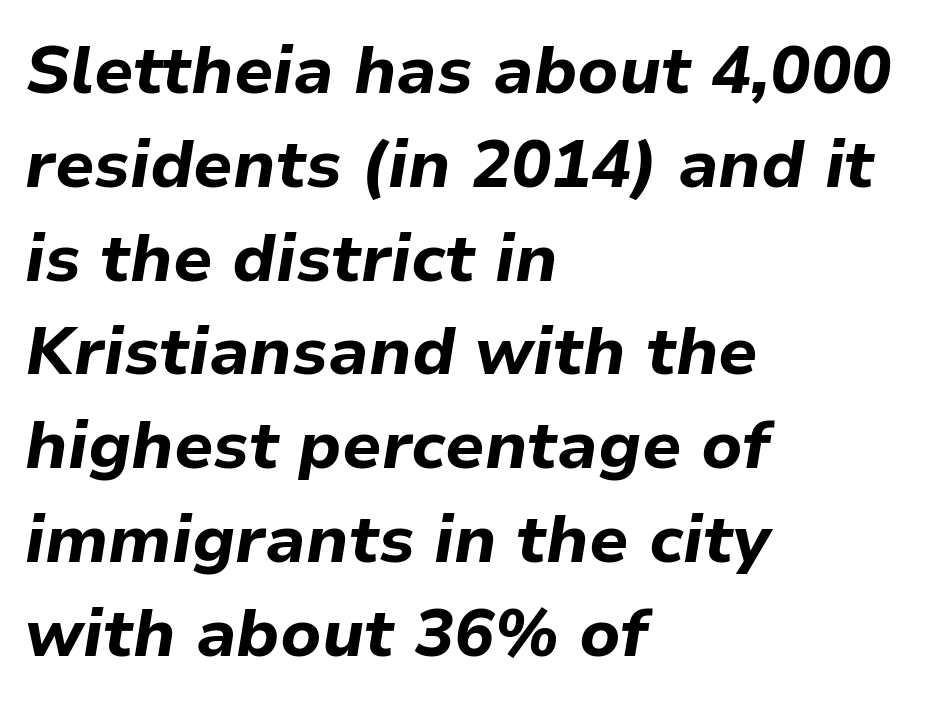
Q: Is the text bold? A: Yes.
Q: Is the text italic (slanted)? A: Yes, it leans right by about 9 degrees.
Q: Is the text underlined? A: No.
Q: How is the paragraph aligned? A: Left-aligned.
Q: Is the spacing between letters normal or unusually wide? A: Normal.
Q: Is the spacing between lines tight, normal or loose? A: Normal.
Q: Width (condensed, normal, or wide)? A: Normal.
Q: Stroke contrast? A: Low.
Q: x-height? A: Medium.
Q: Monospaced? A: No.
